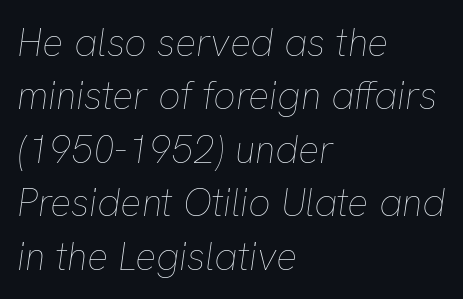
The image shows 39 px thin type, italic (leaning right); set left-aligned, normal line spacing (1.37x), normal letter spacing, not underlined; low stroke contrast and a medium x-height.
